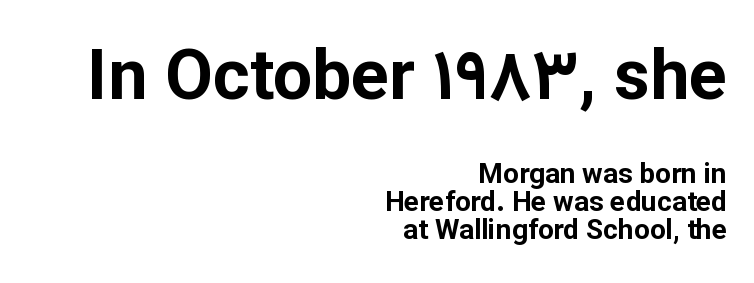
Q: Is the text bold? A: Yes.
Q: Is the text italic (slanted)? A: No, it is upright.
Q: Is the typeface a serif or a sans-serif typeface? A: Sans-serif.
Q: Is the text underlined? A: No.
Q: How is the paragraph aligned? A: Right-aligned.
Q: Is the spacing between letters normal or unusually wide? A: Normal.
Q: Is the spacing between lines tight, normal or loose? A: Tight.
Q: Which block of text is set in a larger size, the first (top) or the second (bottom)? A: The first (top) one.
Q: Width (condensed, normal, or wide)? A: Normal.
Q: Stroke contrast? A: Low.
Q: x-height? A: Medium.
Q: Monospaced? A: No.
